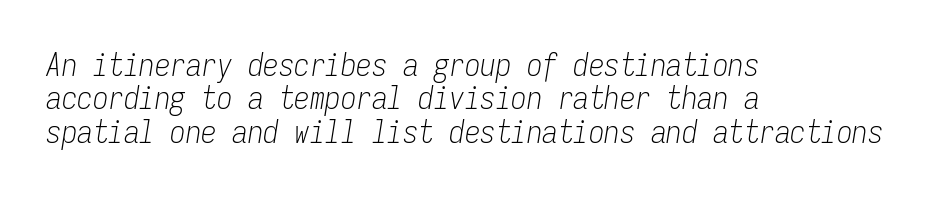
The image shows 31 px light, condensed type, italic (leaning right), monospaced; set left-aligned, tight line spacing (1.08x), normal letter spacing, not underlined; low stroke contrast and a medium x-height.
